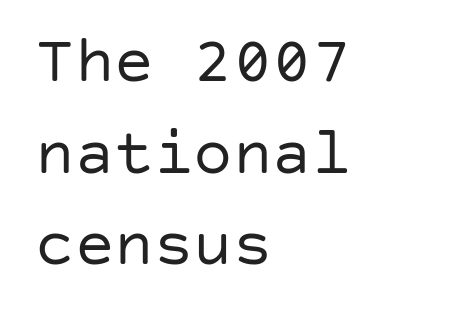
Q: Is the text bold? A: No.
Q: Is the text italic (slanted)? A: No, it is upright.
Q: Is the typeface a serif or a sans-serif typeface? A: Sans-serif.
Q: Is the text underlined? A: No.
Q: How is the paragraph aligned? A: Left-aligned.
Q: Is the spacing between letters normal or unusually wide? A: Normal.
Q: Is the spacing between lines tight, normal or loose? A: Normal.
Q: Width (condensed, normal, or wide)? A: Normal.
Q: Stroke contrast? A: Low.
Q: x-height? A: Large.
